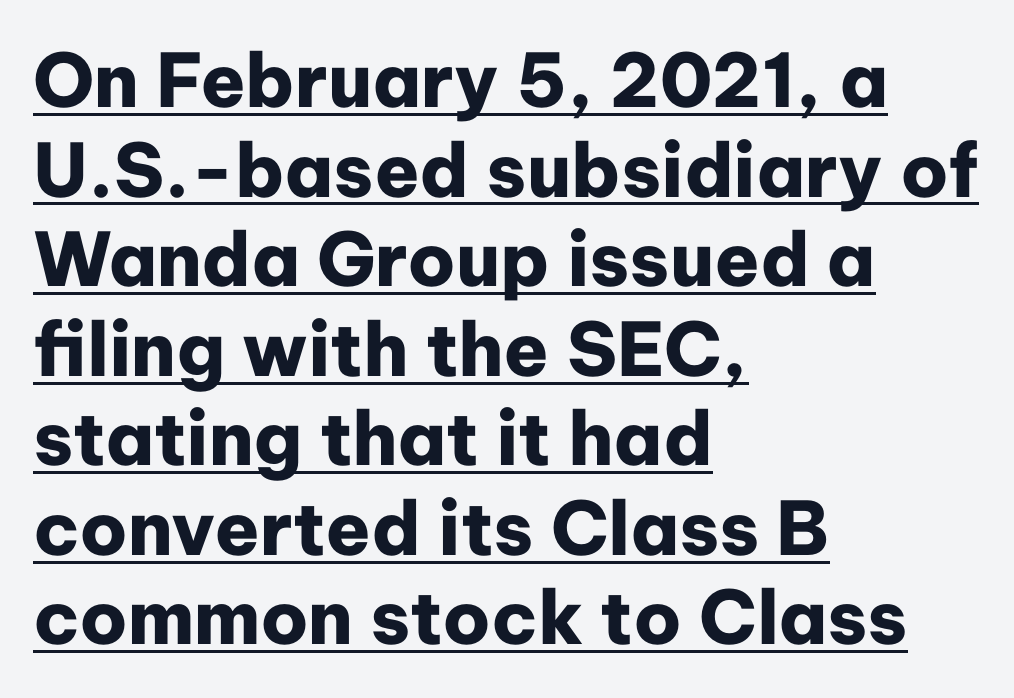
The image shows 74 px heavy sans-serif type, upright; set left-aligned, line spacing 1.21x, normal letter spacing, underlined; low stroke contrast and a medium x-height.
